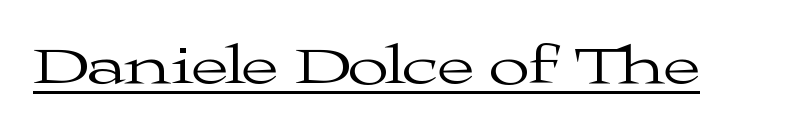
{"serif": "yes", "italic": "no", "bold": "no", "weight": "regular", "width": "wide", "stroke_contrast": "medium", "x_height": "medium", "monospaced": "no", "underline": "yes", "letter_spacing": "normal", "letter_spacing_em": 0.0, "glyph_px": 54}
